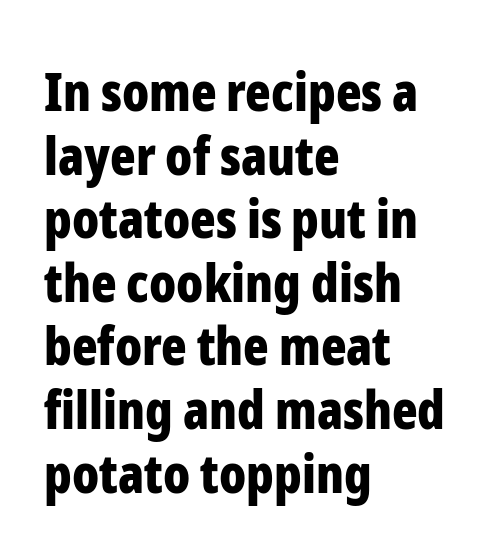
Q: Is the text bold? A: Yes.
Q: Is the text italic (slanted)? A: No, it is upright.
Q: Is the typeface a serif or a sans-serif typeface? A: Sans-serif.
Q: Is the text underlined? A: No.
Q: How is the paragraph aligned? A: Left-aligned.
Q: Is the spacing between letters normal or unusually wide? A: Normal.
Q: Width (condensed, normal, or wide)? A: Condensed.
Q: Stroke contrast? A: Low.
Q: x-height? A: Medium.
Q: Monospaced? A: No.
